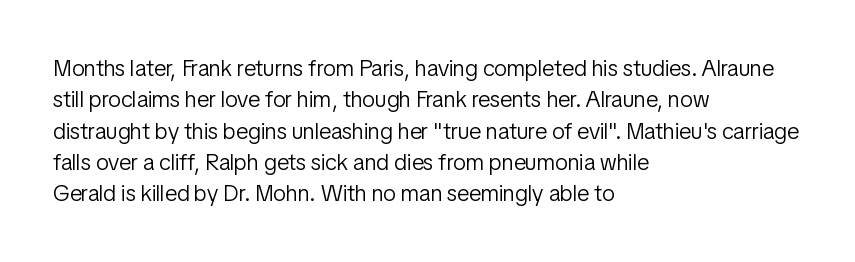
One glance says typical: line gaps are just what's usual. What stands out about the letter spacing? Nothing — it is the standard amount. This reads as an unemphasized weight, regular at the heaviest. The text block is weighted toward the left margin, trailing off unevenly rightward. Descender tails drop into unmarked territory. The specimen reads as upright at a glance.
